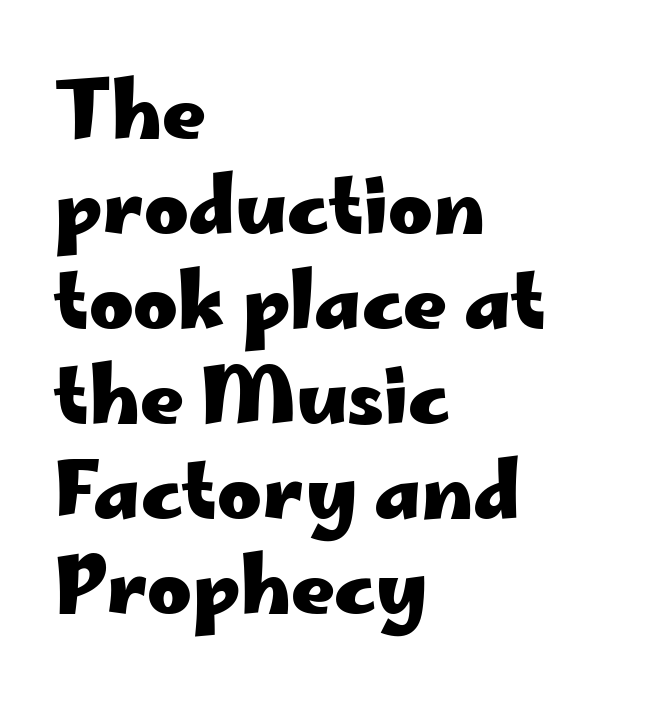
The image shows 76 px heavy, wide sans-serif type, upright; set left-aligned, normal line spacing (1.25x), normal letter spacing, not underlined; low stroke contrast and a small x-height.
